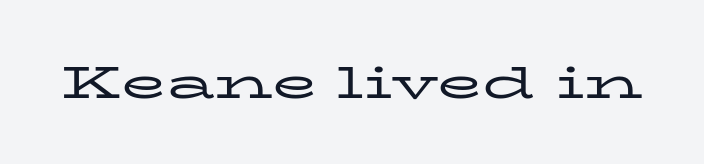
Q: Is the text bold? A: No.
Q: Is the text italic (slanted)? A: No, it is upright.
Q: Is the typeface a serif or a sans-serif typeface? A: Serif.
Q: Is the text underlined? A: No.
Q: Is the spacing between letters normal or unusually wide? A: Normal.
Q: Width (condensed, normal, or wide)? A: Wide.
Q: Stroke contrast? A: Low.
Q: x-height? A: Medium.
Q: Monospaced? A: No.
